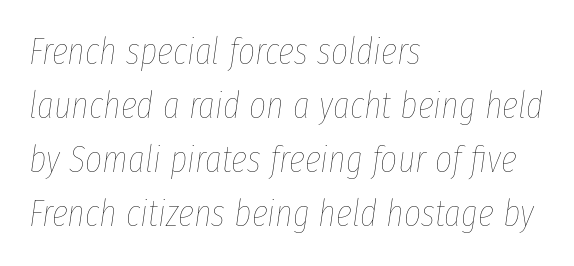
Q: Is the text bold? A: No.
Q: Is the text italic (slanted)? A: Yes, it leans right by about 8 degrees.
Q: Is the text underlined? A: No.
Q: How is the paragraph aligned? A: Left-aligned.
Q: Is the spacing between letters normal or unusually wide? A: Normal.
Q: Is the spacing between lines tight, normal or loose? A: Normal.
Q: Width (condensed, normal, or wide)? A: Condensed.
Q: Stroke contrast? A: Low.
Q: x-height? A: Medium.
Q: Monospaced? A: No.
